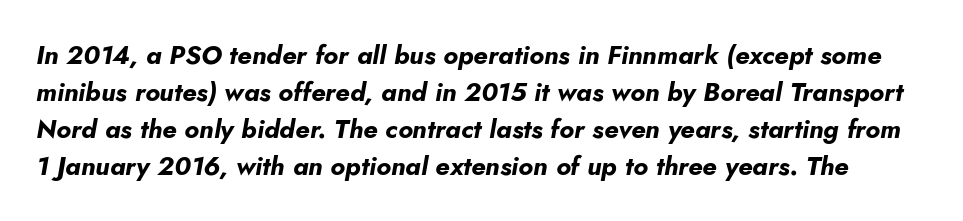
{"italic": "yes", "lean": "right", "slant_degrees": 5, "bold": "yes", "underline": "no", "line_spacing": "normal", "line_spacing_ratio": 1.42, "letter_spacing": "normal", "letter_spacing_em": 0.0, "glyph_px": 26}
